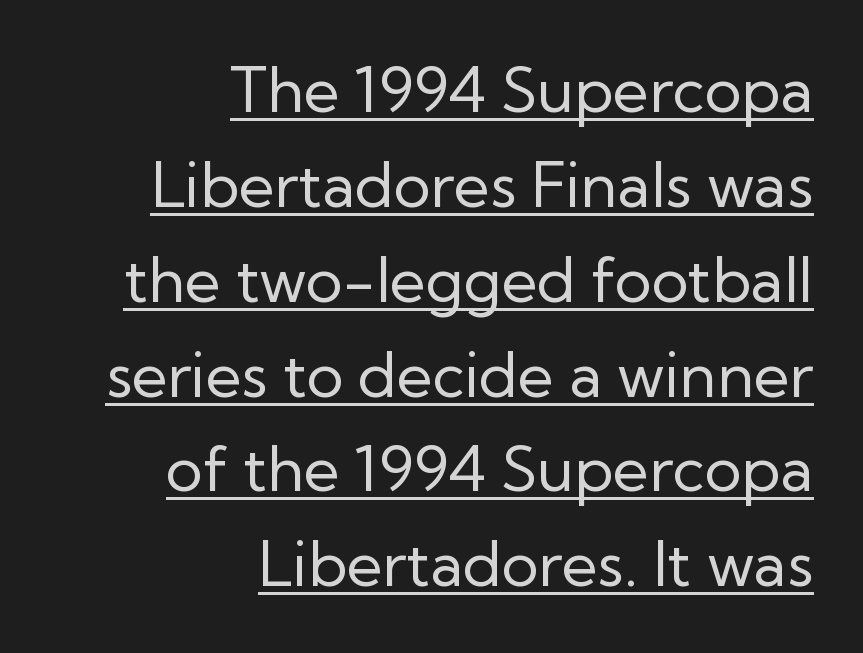
Q: Is the text bold? A: No.
Q: Is the text italic (slanted)? A: No, it is upright.
Q: Is the typeface a serif or a sans-serif typeface? A: Sans-serif.
Q: Is the text underlined? A: Yes.
Q: How is the paragraph aligned? A: Right-aligned.
Q: Is the spacing between letters normal or unusually wide? A: Normal.
Q: Is the spacing between lines tight, normal or loose? A: Normal.
Q: Width (condensed, normal, or wide)? A: Normal.
Q: Stroke contrast? A: Low.
Q: x-height? A: Medium.
Q: Monospaced? A: No.
